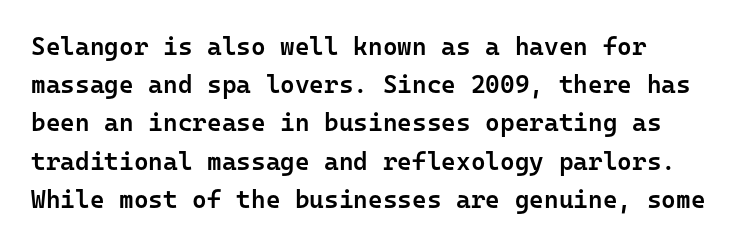
The image shows 25 px text type, upright; set normal line spacing (1.53x), normal letter spacing, not underlined.
